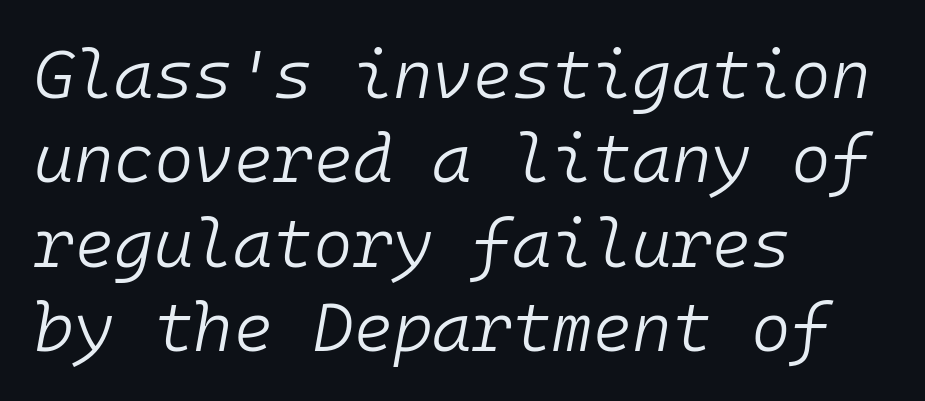
{"italic": "yes", "lean": "right", "slant_degrees": 10, "bold": "no", "weight": "light", "width": "normal", "stroke_contrast": "low", "x_height": "medium", "monospaced": "yes", "underline": "no", "align": "left", "line_spacing_ratio": 1.24, "letter_spacing": "normal", "letter_spacing_em": 0.0, "glyph_px": 68}
